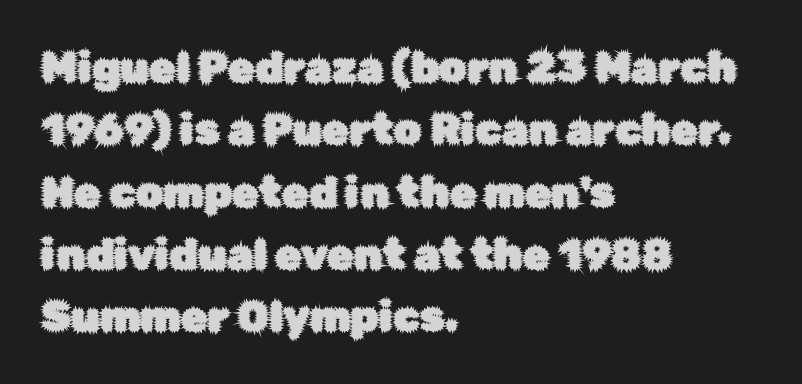
Q: Is the text italic (slanted)? A: No, it is upright.
Q: Is the typeface a serif or a sans-serif typeface? A: Sans-serif.
Q: Is the text underlined? A: No.
Q: How is the paragraph aligned? A: Left-aligned.
Q: Is the spacing between letters normal or unusually wide? A: Normal.
Q: Is the spacing between lines tight, normal or loose? A: Normal.
Q: Width (condensed, normal, or wide)? A: Normal.
Q: Stroke contrast? A: Low.
Q: x-height? A: Medium.
Q: Monospaced? A: No.
